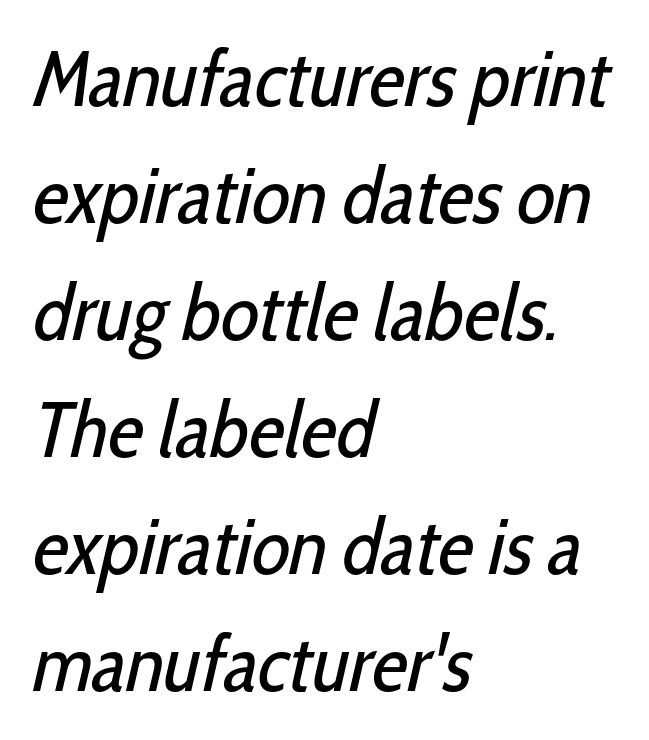
The image shows 79 px regular-weight, condensed sans-serif type; set left-aligned, normal line spacing (1.48x), normal letter spacing, not underlined; low stroke contrast and a medium x-height.
